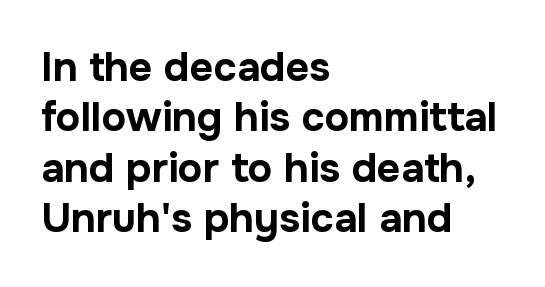
The characters look thick and weighty, a clear bold. The horizontal fit of the characters is conventional and even. Typeset ragged right — the left edge is the straight one. The words here are not underlined.
